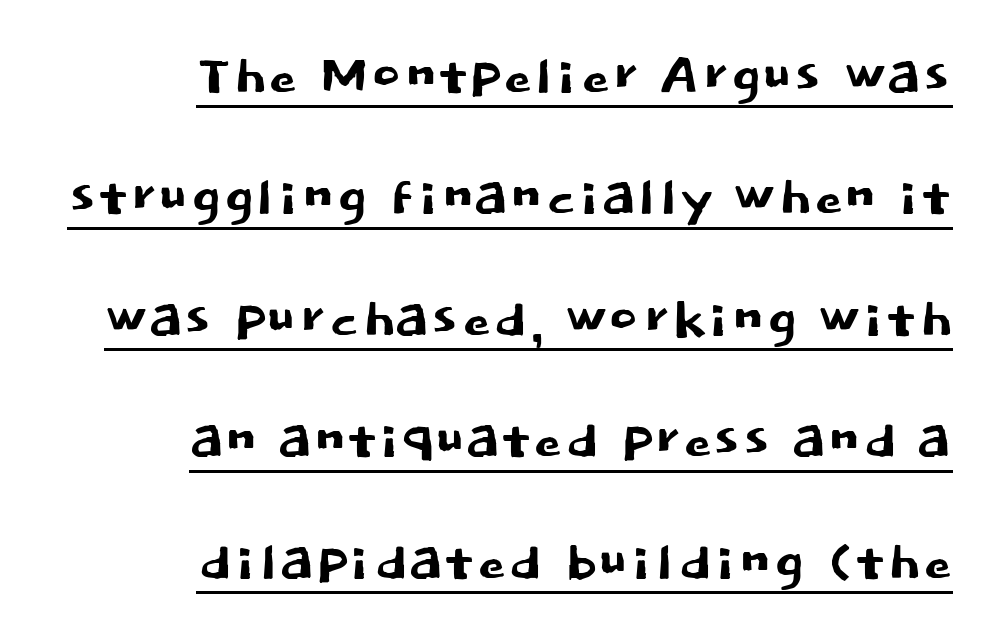
Inter-character spacing is left at the font's built-in metrics. Is there an underline? Yes — a line sits under the letters. Here the designer chose a conventional face with non-uniform glyph widths. The rag falls on the left side of this text block. This rendering employs a face without finishing strokes, i.e., a sans-serif. It's the straight-up-and-down kind of type.
